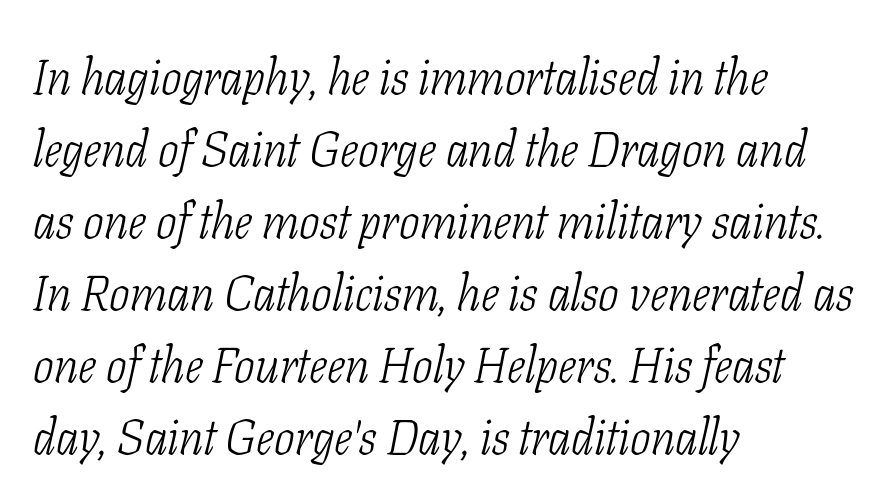
The image shows 49 px light, condensed serif type, italic (leaning right); set left-aligned, normal line spacing (1.47x), normal letter spacing, not underlined; low stroke contrast and a medium x-height.
